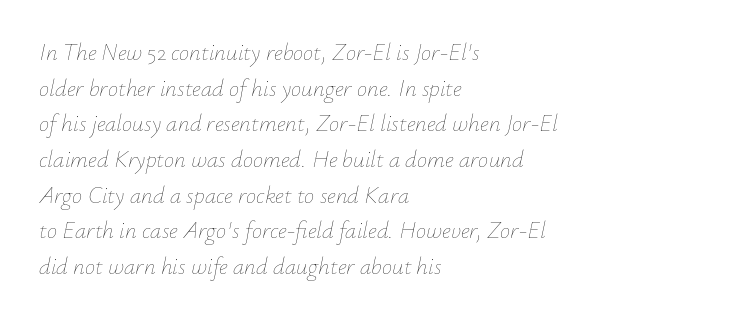
The image shows 23 px text type, italic (leaning right); set left-aligned, normal line spacing (1.55x), normal letter spacing, not underlined.
